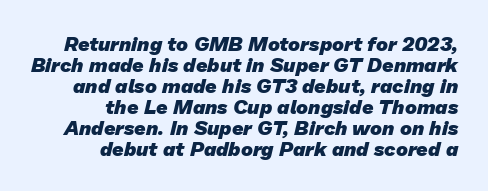
{"bold": "yes", "underline": "no", "align": "right", "line_spacing": "tight", "line_spacing_ratio": 1.05, "letter_spacing": "normal", "letter_spacing_em": 0.0, "glyph_px": 20}
